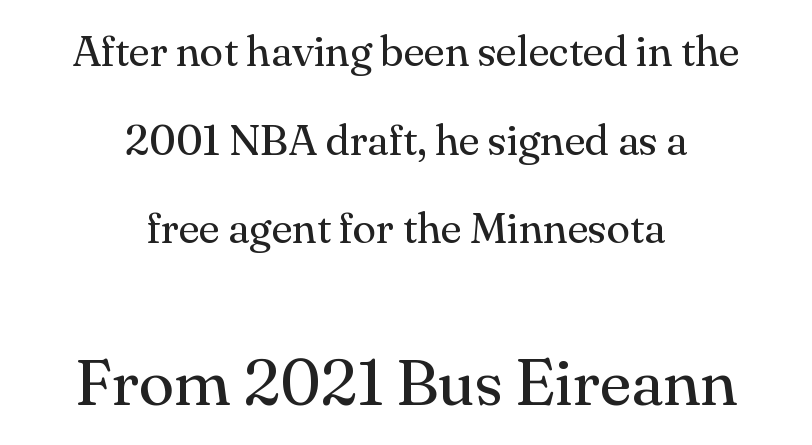
{"serif": "yes", "italic": "no", "bold": "no", "weight": "regular", "width": "normal", "stroke_contrast": "medium", "x_height": "small", "monospaced": "no", "underline": "no", "align": "center", "line_spacing": "loose", "line_spacing_ratio": 2.06, "letter_spacing": "normal", "letter_spacing_em": 0.0, "larger_block": "second", "size_ratio": 1.51, "glyph_px": 65}
